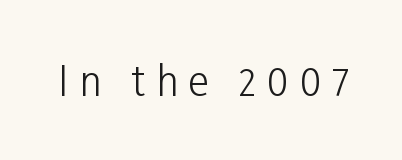
Q: Is the text bold? A: No.
Q: Is the text italic (slanted)? A: No, it is upright.
Q: Is the typeface a serif or a sans-serif typeface? A: Sans-serif.
Q: Is the text underlined? A: No.
Q: Is the spacing between letters normal or unusually wide? A: Unusually wide.
Q: Width (condensed, normal, or wide)? A: Condensed.
Q: Stroke contrast? A: Low.
Q: x-height? A: Medium.
Q: Monospaced? A: No.
